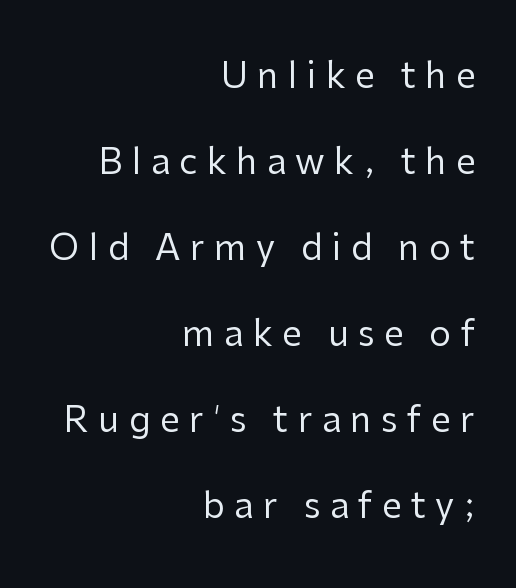
A student would call this right alignment; a typographer would say flush right, rag left. The type family on display is of the sans-serif kind. Weight: in the light-to-regular range. This block would shrink considerably if given ordinary leading; it's expanded now. Character widths vary here, with narrow letters taking less room than wide ones. The glyphs are unaccompanied by any horizontal stroke below them.
